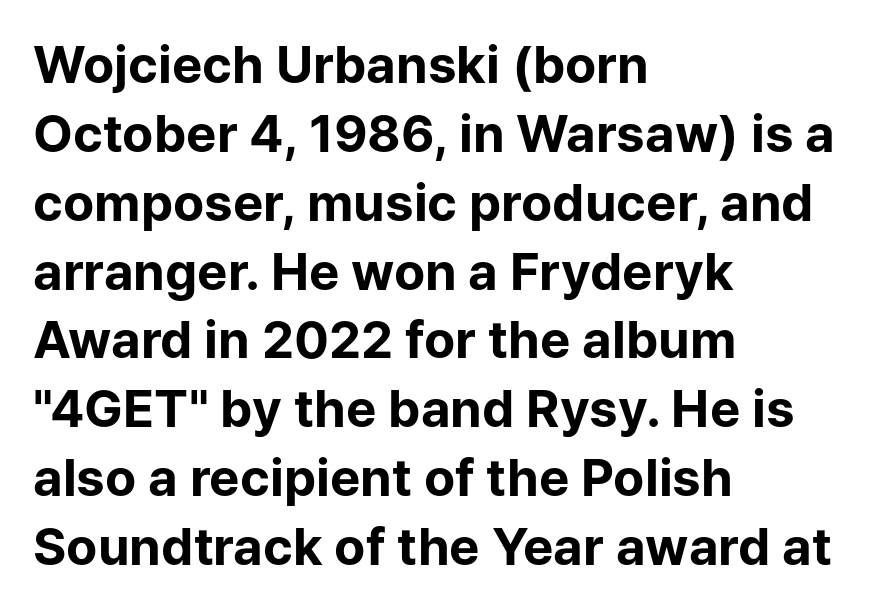
The image shows 51 px bold sans-serif type, upright; set left-aligned, normal line spacing (1.35x), normal letter spacing, not underlined; low stroke contrast and a medium x-height.
